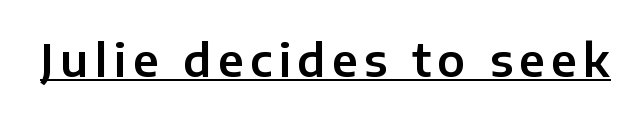
Note the varied advance widths — an 'i' is clearly narrower than an 'm'. The lettering holds an erect, upright posture throughout. Compared with undecorated copy, this sample adds a rule below the words. This rendering employs a face without finishing strokes, i.e., a sans-serif.
